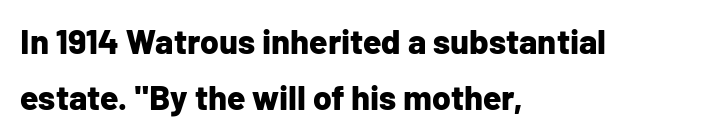
{"serif": "no", "italic": "no", "bold": "yes", "weight": "bold", "width": "normal", "stroke_contrast": "low", "x_height": "medium", "monospaced": "no", "underline": "no", "align": "left", "line_spacing": "normal", "line_spacing_ratio": 1.65, "letter_spacing": "normal", "letter_spacing_em": 0.0, "glyph_px": 34}
